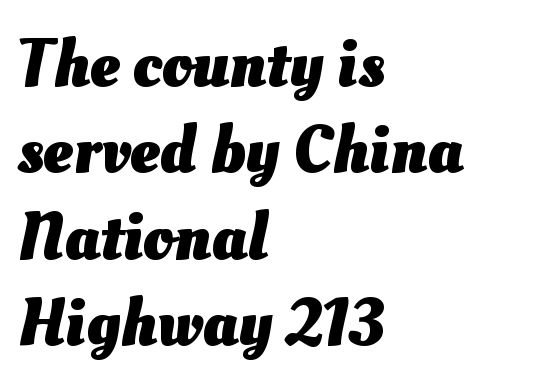
{"bold": "yes", "weight": "heavy", "width": "normal", "stroke_contrast": "medium", "x_height": "small", "monospaced": "no", "underline": "no", "align": "left", "line_spacing": "normal", "line_spacing_ratio": 1.27, "letter_spacing": "normal", "letter_spacing_em": 0.0, "glyph_px": 68}
